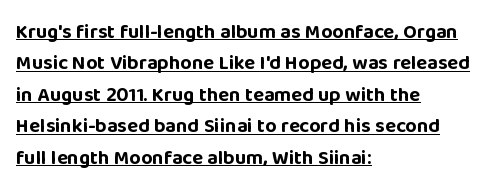
Q: Is the text bold? A: Yes.
Q: Is the text italic (slanted)? A: No, it is upright.
Q: Is the text underlined? A: Yes.
Q: How is the paragraph aligned? A: Left-aligned.
Q: Is the spacing between letters normal or unusually wide? A: Normal.
Q: Is the spacing between lines tight, normal or loose? A: Normal.
